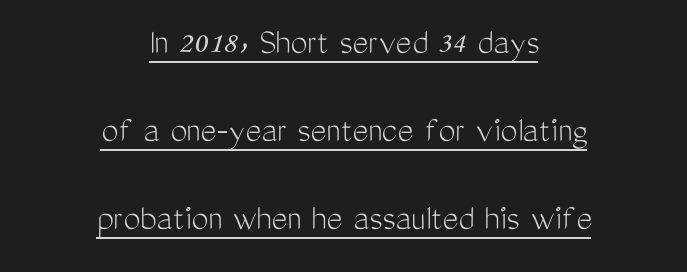
The image shows 38 px light, condensed sans-serif type, upright; set centered, loose line spacing (2.32x), normal letter spacing, underlined; medium stroke contrast and a medium x-height.
